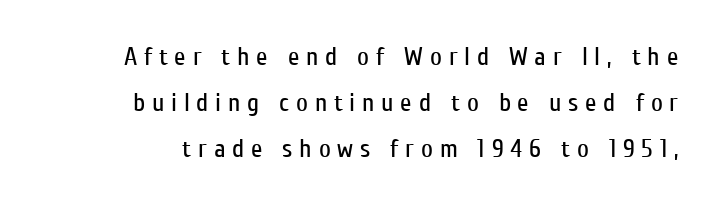
The image shows 26 px text type, upright; set line spacing 1.77x, unusually wide letter spacing (+0.26 em), not underlined.
